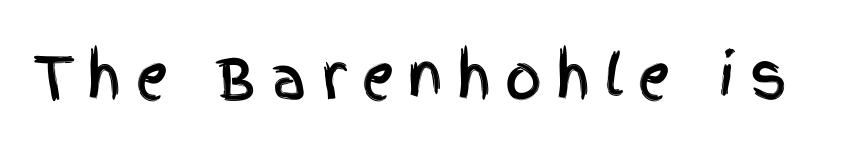
{"serif": "no", "italic": "no", "width": "condensed", "x_height": "large", "monospaced": "no", "underline": "no", "letter_spacing": "wide", "letter_spacing_em": 0.23, "glyph_px": 58}
